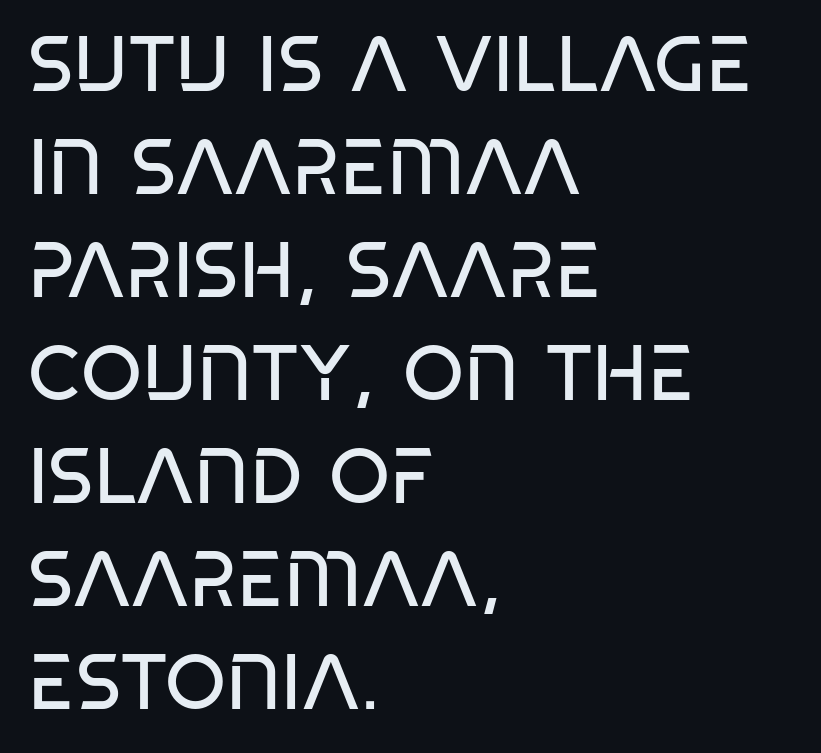
The image shows 78 px regular-weight, condensed sans-serif type, upright; set left-aligned, normal line spacing (1.32x), normal letter spacing, not underlined; low stroke contrast and a large x-height.
